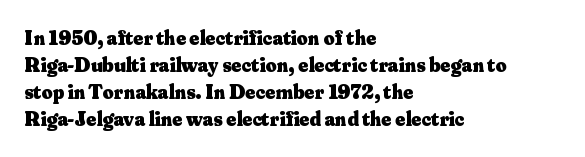
The space directly below the letters is spotless. In terms of leading, this rendering sits right in the middle. Notice how the stems are strictly vertical — no italics here. Honestly, the letter spacing is just normal — you wouldn't notice it. Typesetter's note: full bold, strokes at maximum text heaviness.
